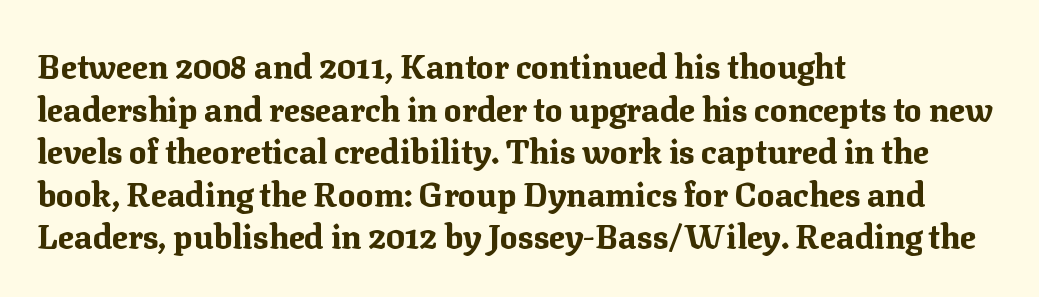
Has an underline been added? It has not. Do the characters align in a grid? No, the font is proportional. The type family on display is of the serif kind. This block has exactly the height ordinary leading produces. In terms of posture, this sample is upright.
